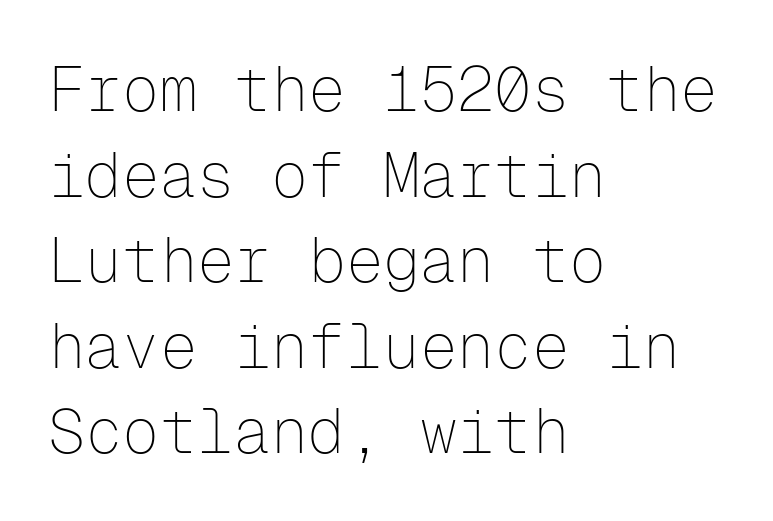
Words float on clear page, feet unadorned. One glance says typical: line gaps are just what's usual. The face used here is monospaced, like something from a code editor. This is sans-serif lettering, the kind often seen on screens and signage.
